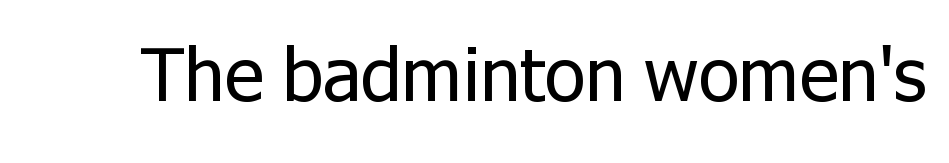
{"serif": "no", "italic": "no", "bold": "no", "weight": "regular", "width": "normal", "stroke_contrast": "low", "x_height": "medium", "monospaced": "no", "underline": "no", "letter_spacing": "normal", "letter_spacing_em": 0.0, "glyph_px": 75}
